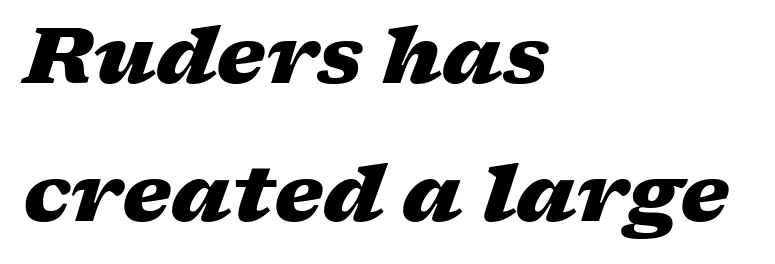
The image shows 78 px heavy, wide type, italic (leaning right); set left-aligned, line spacing 1.77x, normal letter spacing, not underlined; low stroke contrast and a medium x-height.
